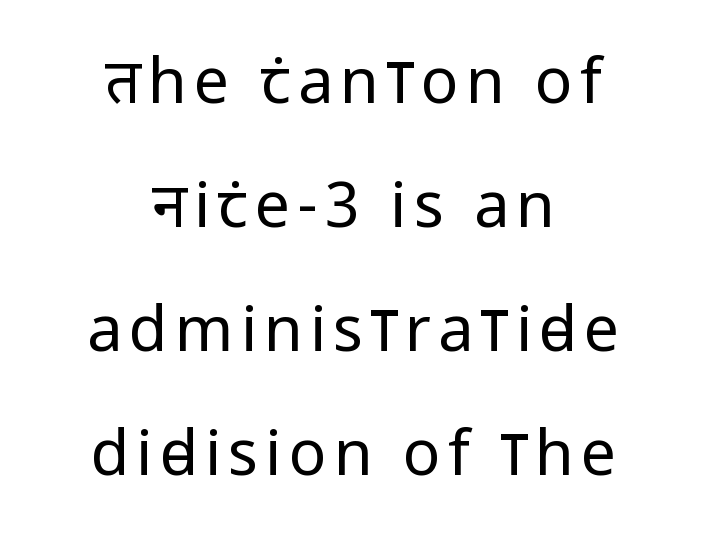
{"serif": "no", "italic": "no", "bold": "no", "weight": "regular", "width": "condensed", "stroke_contrast": "low", "x_height": "large", "monospaced": "no", "underline": "no", "align": "center", "line_spacing": "loose", "line_spacing_ratio": 1.97, "glyph_px": 63}
